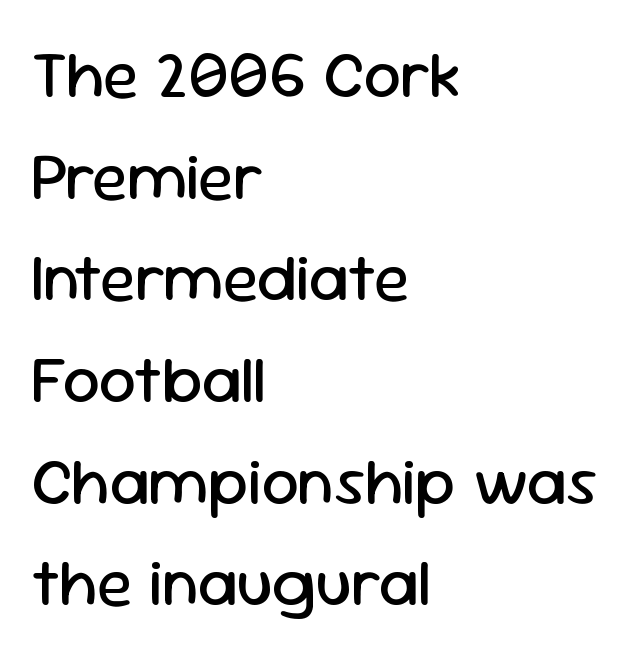
{"serif": "no", "italic": "no", "bold": "no", "weight": "regular", "width": "normal", "stroke_contrast": "low", "x_height": "medium", "monospaced": "no", "underline": "no", "align": "left", "line_spacing": "normal", "line_spacing_ratio": 1.54, "letter_spacing": "normal", "letter_spacing_em": 0.0, "glyph_px": 66}
